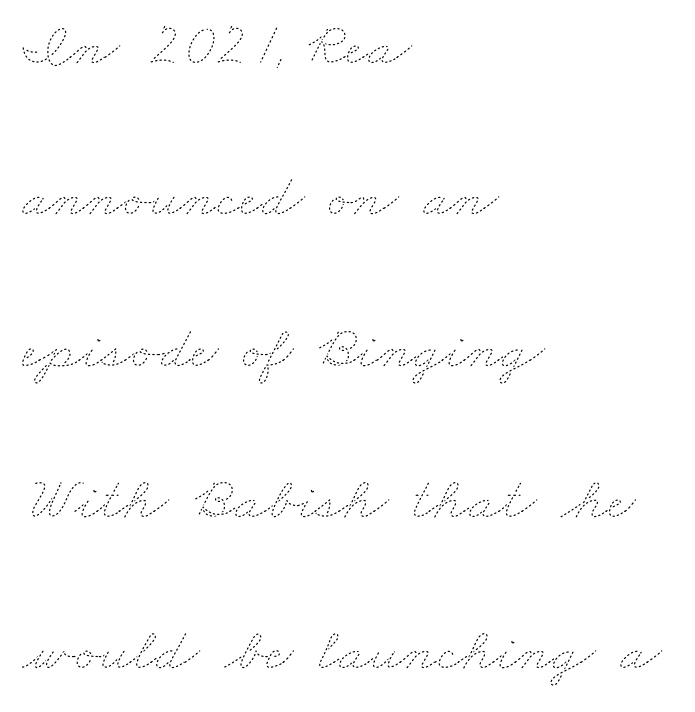
Q: Is the text bold? A: No.
Q: Is the text underlined? A: No.
Q: How is the paragraph aligned? A: Left-aligned.
Q: Is the spacing between letters normal or unusually wide? A: Normal.
Q: Is the spacing between lines tight, normal or loose? A: Loose.
Q: Width (condensed, normal, or wide)? A: Wide.
Q: Stroke contrast? A: Low.
Q: x-height? A: Small.
Q: Monospaced? A: No.
